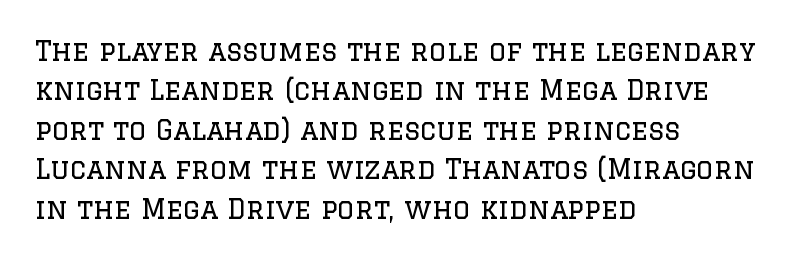
The image shows 27 px text type, upright; set left-aligned, normal line spacing (1.46x), normal letter spacing, not underlined.
